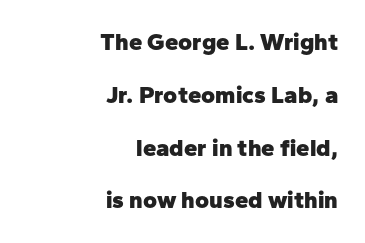
A dark, heavy texture on the line: the type is bold. The specimen reads as upright at a glance. Decoration check: the copy has no underline. Line spacing here is loose. The tracking reads as untouched default to a designer's eye. Alignment: flush right.
